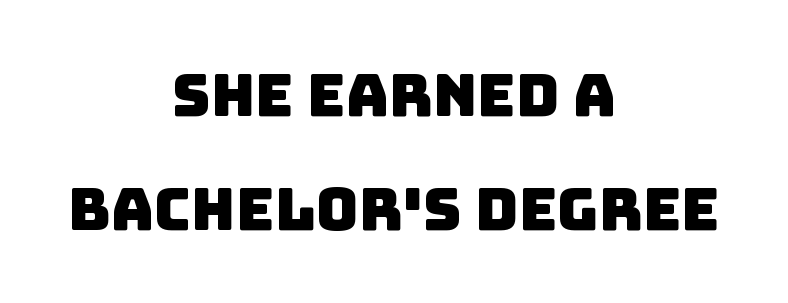
The image shows 59 px sans-serif type; set centered, loose line spacing (1.93x), normal letter spacing, not underlined; low stroke contrast and a large x-height.
